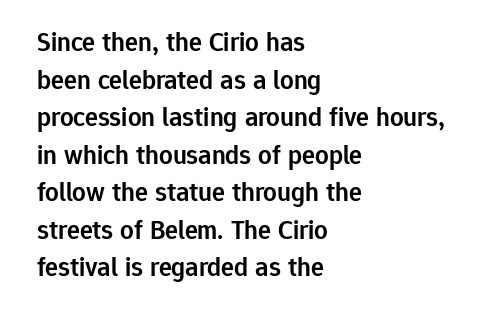
The image shows 27 px text type, upright; set left-aligned, normal line spacing (1.39x), normal letter spacing, not underlined.
